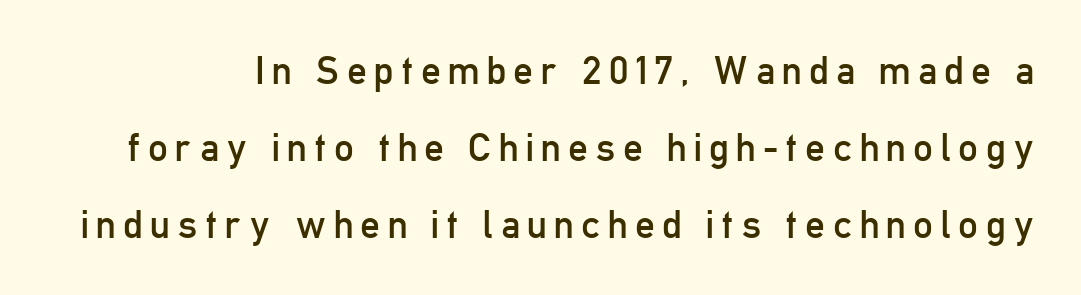
{"serif": "no", "italic": "no", "bold": "no", "weight": "regular", "width": "condensed", "stroke_contrast": "low", "x_height": "medium", "monospaced": "no", "underline": "no", "line_spacing": "loose", "line_spacing_ratio": 1.98, "glyph_px": 39}
